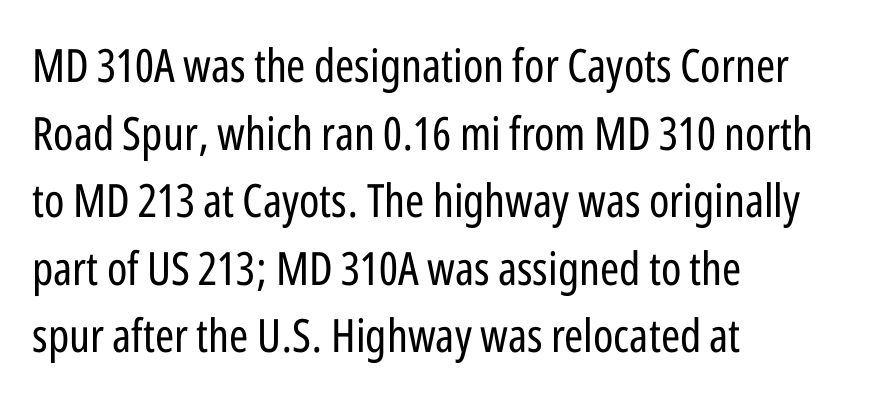
{"serif": "no", "italic": "no", "bold": "no", "weight": "regular", "width": "condensed", "stroke_contrast": "low", "x_height": "medium", "monospaced": "no", "underline": "no", "align": "left", "line_spacing": "normal", "line_spacing_ratio": 1.47, "letter_spacing": "normal", "letter_spacing_em": 0.0, "glyph_px": 46}
